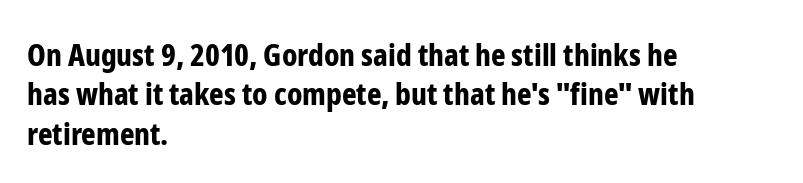
The glyphs in this specimen are sans serif. The rows are spaced the way most documents space them. How are the letters spaced? Ordinarily, with no added tracking. Is this a fixed-width face? No — the glyphs have proportional, varying widths. The string is rendered with underlining switched off. Set as a true bold cut, around the 700 mark.
